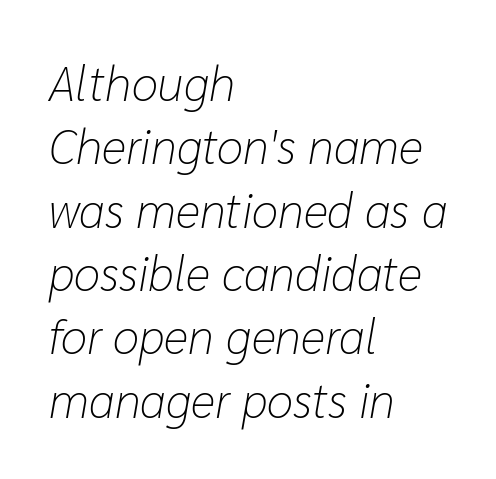
Q: Is the text bold? A: No.
Q: Is the text italic (slanted)? A: Yes, it leans right by about 10 degrees.
Q: Is the text underlined? A: No.
Q: How is the paragraph aligned? A: Left-aligned.
Q: Is the spacing between letters normal or unusually wide? A: Normal.
Q: Is the spacing between lines tight, normal or loose? A: Normal.
Q: Width (condensed, normal, or wide)? A: Normal.
Q: Stroke contrast? A: Low.
Q: x-height? A: Medium.
Q: Monospaced? A: No.
